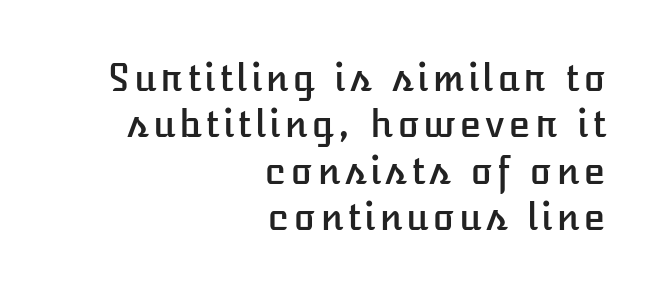
Summary of vertical rhythm: regular, with standard interline spacing. Casual observation: everything's shoved over to the right. This sample has the flowing, uneven cadence of proportional lettering. Vertical strokes here are truly vertical.
